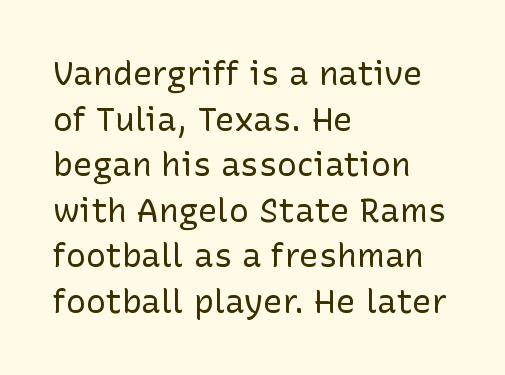
Observe the absence of serifs on each vertical stroke in this sample. These lines are rendered in a variable-pitch font. Rows of type keep a routine distance in the vertical direction. Stems here are at most as thick as an everyday book face. Every character sits straight up, as roman type does.
